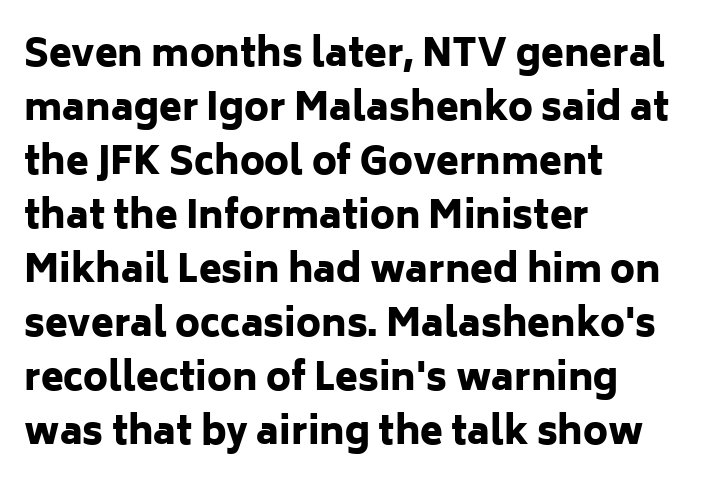
{"serif": "no", "italic": "no", "bold": "yes", "weight": "heavy", "width": "normal", "stroke_contrast": "low", "x_height": "medium", "monospaced": "no", "underline": "no", "align": "left", "line_spacing": "normal", "line_spacing_ratio": 1.46, "letter_spacing": "normal", "letter_spacing_em": 0.0, "glyph_px": 37}
